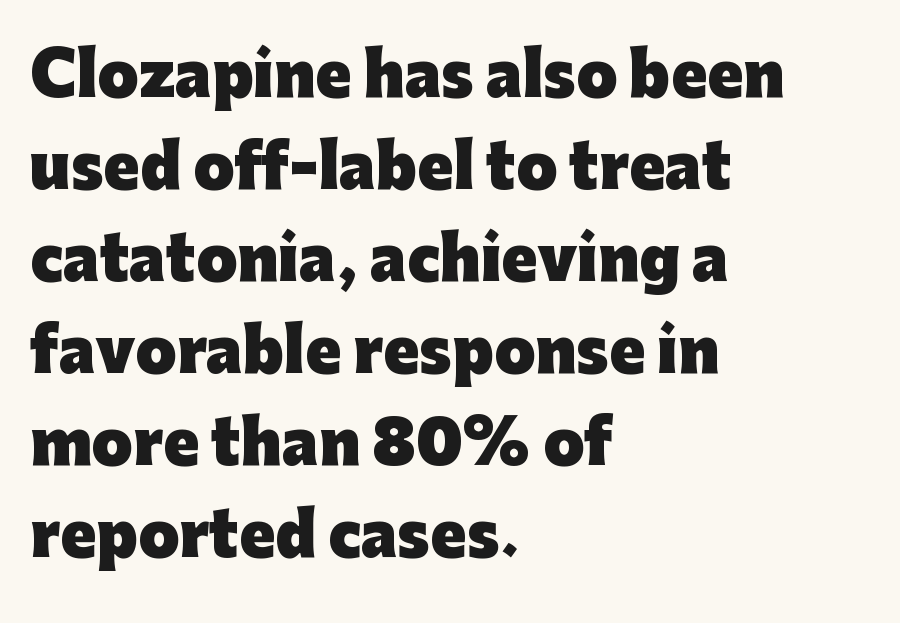
Summary of weight: heavy, a full bold. The rendering keeps characters at their native spacing. It's the straight-up-and-down kind of type. Descender tails drop into unmarked territory. Reading down the column, the eye jumps a familiar distance to each next line.
